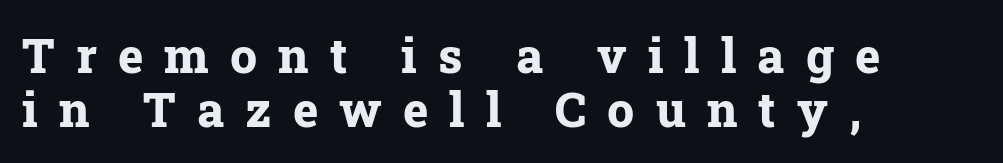
{"serif": "yes", "italic": "no", "bold": "yes", "weight": "bold", "width": "normal", "stroke_contrast": "low", "x_height": "medium", "monospaced": "no", "underline": "no", "align": "left", "line_spacing": "tight", "line_spacing_ratio": 1.12, "letter_spacing": "wide", "letter_spacing_em": 0.44, "glyph_px": 48}
